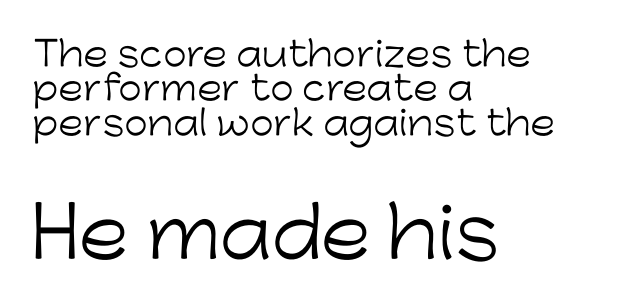
{"serif": "no", "italic": "no", "bold": "no", "weight": "light", "width": "normal", "stroke_contrast": "low", "x_height": "medium", "monospaced": "no", "underline": "no", "align": "left", "line_spacing": "tight", "line_spacing_ratio": 1.01, "letter_spacing": "normal", "letter_spacing_em": 0.0, "larger_block": "second", "size_ratio": 2.03, "glyph_px": 69}
